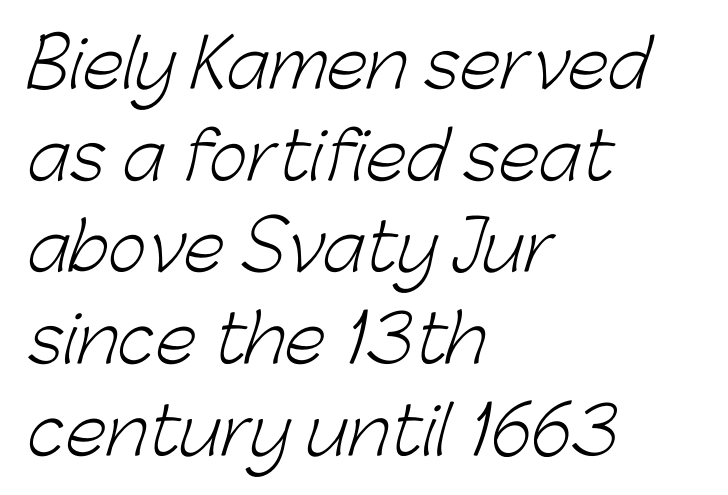
{"serif": "no", "bold": "no", "weight": "light", "width": "normal", "stroke_contrast": "low", "x_height": "medium", "monospaced": "no", "underline": "no", "align": "left", "line_spacing": "normal", "line_spacing_ratio": 1.39, "letter_spacing": "normal", "letter_spacing_em": 0.0, "glyph_px": 66}
